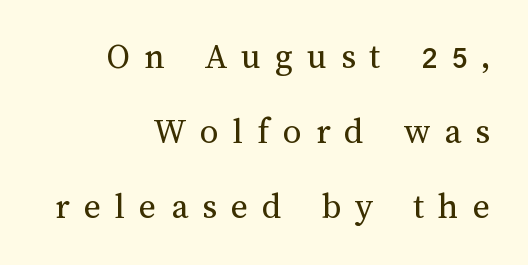
The image shows 37 px regular-weight type, upright; set right-aligned, loose line spacing (2.03x), unusually wide letter spacing (+0.38 em), not underlined; medium stroke contrast and a medium x-height.
